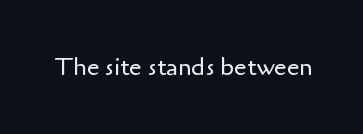
The rendering keeps characters at their native spacing. The font sits on the lighter half of the weight spectrum, regular included. Quick note: underline off. Is there any slant? The stems are plumb.
